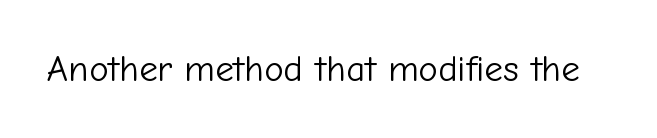
The image shows 37 px light sans-serif type, upright; set normal letter spacing, not underlined; low stroke contrast and a medium x-height.
